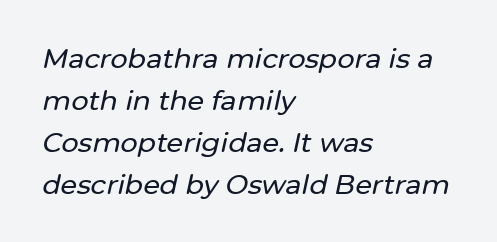
{"italic": "yes", "lean": "right", "slant_degrees": 12, "underline": "no", "align": "left", "line_spacing": "normal", "line_spacing_ratio": 1.55, "letter_spacing": "normal", "letter_spacing_em": 0.0, "glyph_px": 27}
